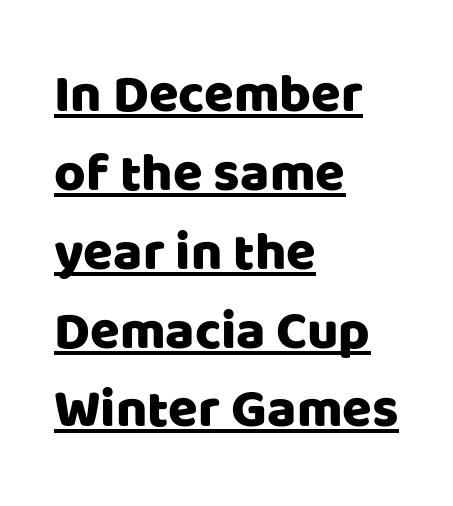
The image shows 54 px sans-serif type, upright; set left-aligned, normal line spacing (1.46x), normal letter spacing, underlined; low stroke contrast and a large x-height.
